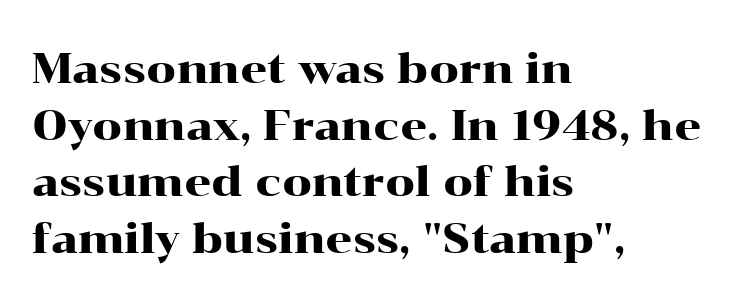
The typography opts for an upright posture over an oblique one. Think of a printed novel: that variable character pitch is what you see here. In CSS terms this would be text-align: left. Anything drawn beneath the words? Only blank space. Leading: standard. The horizontal fit of the characters is conventional and even.
